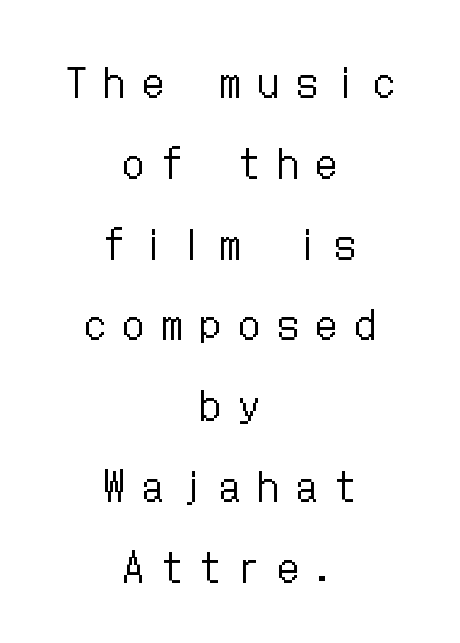
Each new line begins a long way beneath the previous one. Vertical strokes here are truly vertical. The compositor balanced each line on the midline. Heft: none added — not bold.
